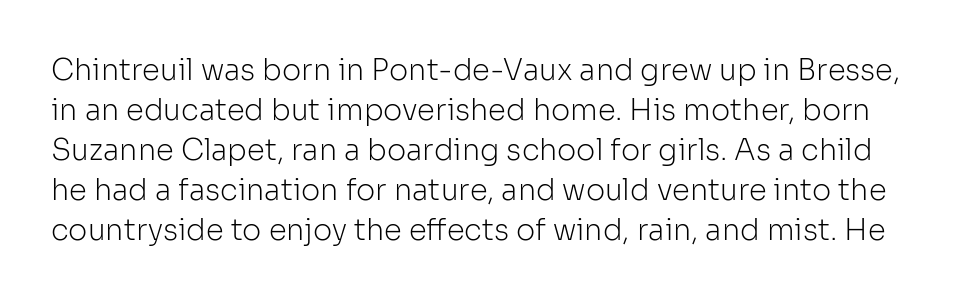
The image shows 29 px light sans-serif type, upright; set normal line spacing (1.38x), normal letter spacing, not underlined; low stroke contrast and a medium x-height.
